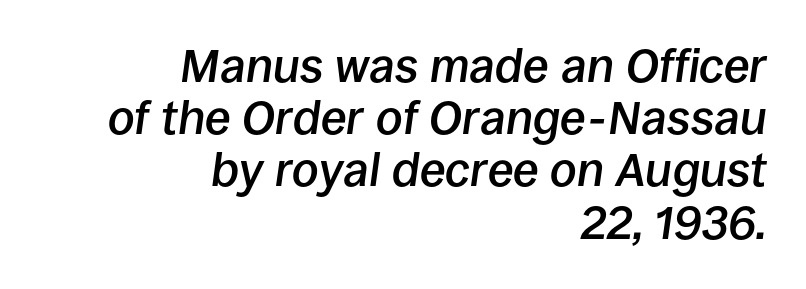
{"italic": "yes", "lean": "right", "slant_degrees": 8, "bold": "semi", "weight": "semibold", "width": "normal", "stroke_contrast": "low", "x_height": "large", "monospaced": "no", "underline": "no", "align": "right", "line_spacing": "tight", "line_spacing_ratio": 1.11, "letter_spacing": "normal", "letter_spacing_em": 0.0, "glyph_px": 47}
